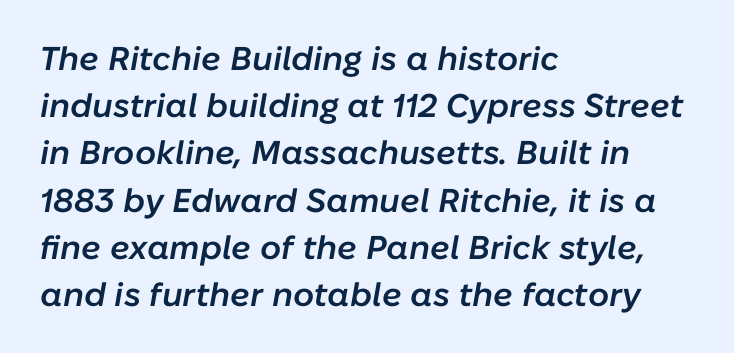
Q: Is the text bold? A: Semi-bold.
Q: Is the text italic (slanted)? A: Yes, it leans right by about 10 degrees.
Q: Is the text underlined? A: No.
Q: How is the paragraph aligned? A: Left-aligned.
Q: Is the spacing between letters normal or unusually wide? A: Normal.
Q: Is the spacing between lines tight, normal or loose? A: Normal.
Q: Width (condensed, normal, or wide)? A: Normal.
Q: Stroke contrast? A: Low.
Q: x-height? A: Medium.
Q: Monospaced? A: No.
